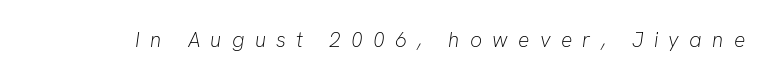
Beneath every word, the page is bare. The lettering tilts uniformly, giving the passage an italic look. The cut favours lightness, reaching ordinary text weight at its darkest. Here the glyphs are tracked loosely, breaking word shapes into spaced letters.
